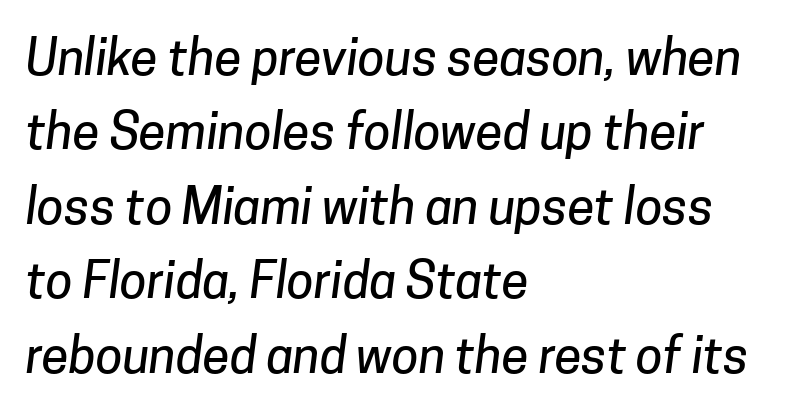
The image shows 49 px sans-serif type; set left-aligned, normal line spacing (1.52x), normal letter spacing, not underlined; low stroke contrast and a medium x-height.
